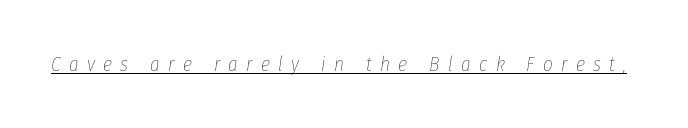
Q: Is the text bold? A: No.
Q: Is the text italic (slanted)? A: Yes, it leans right by about 8 degrees.
Q: Is the text underlined? A: Yes.
Q: Is the spacing between letters normal or unusually wide? A: Unusually wide.
